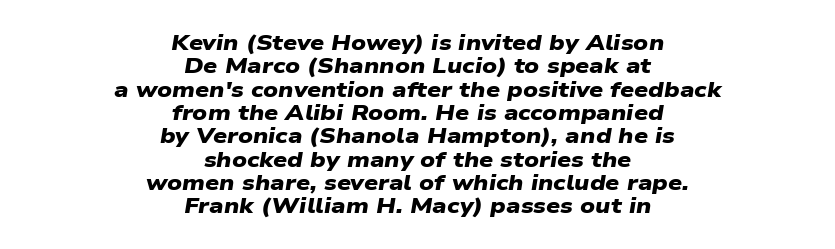
{"bold": "yes", "underline": "no", "align": "center", "line_spacing": "tight", "line_spacing_ratio": 1.06, "letter_spacing": "normal", "letter_spacing_em": 0.0, "glyph_px": 22}
